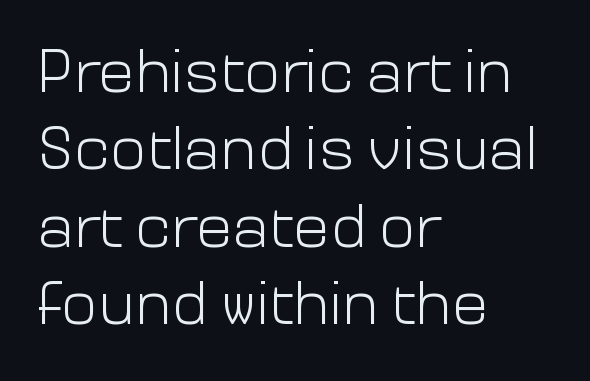
The image shows 61 px light sans-serif type, upright; set left-aligned, normal line spacing (1.27x), normal letter spacing, not underlined; low stroke contrast and a medium x-height.
